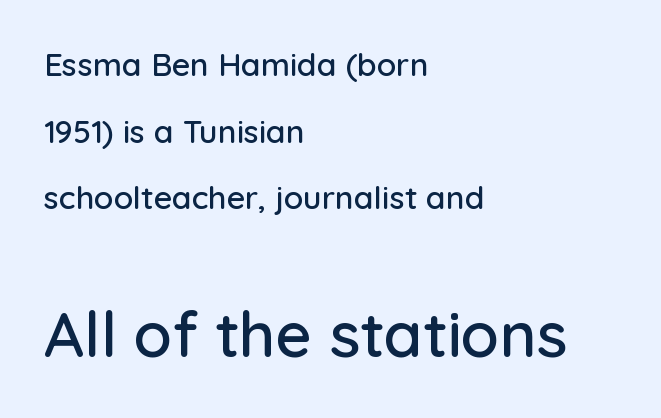
Varying glyph widths throughout — classic text-font behaviour. Every row of glyphs begins at an identical x-position on the left. The face used here is a sans, in the tradition of grotesques and geometrics. The rendering keeps characters at their native spacing. The block of text is sparse from top to bottom, with ample space between rows. The letters in the lower block stand taller than those in the block above.
